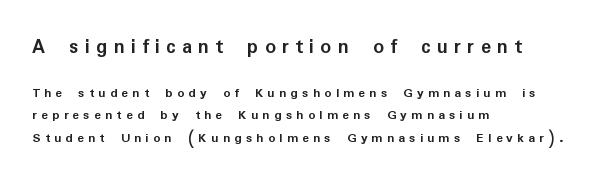
Reading down the block, your eye returns to a fixed left position each line. The passage shown stacks its lines at a standard gap. These lines have a slow, spaced-out rhythm from letter to letter. Each row of text sits above clean, open space. Style check: upright. Typesetter's note: full bold, strokes at maximum text heaviness.
